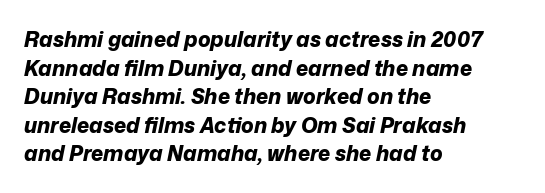
Q: Is the text bold? A: Yes.
Q: Is the text italic (slanted)? A: Yes, it leans right by about 12 degrees.
Q: Is the text underlined? A: No.
Q: How is the paragraph aligned? A: Left-aligned.
Q: Is the spacing between letters normal or unusually wide? A: Normal.
Q: Is the spacing between lines tight, normal or loose? A: Normal.
